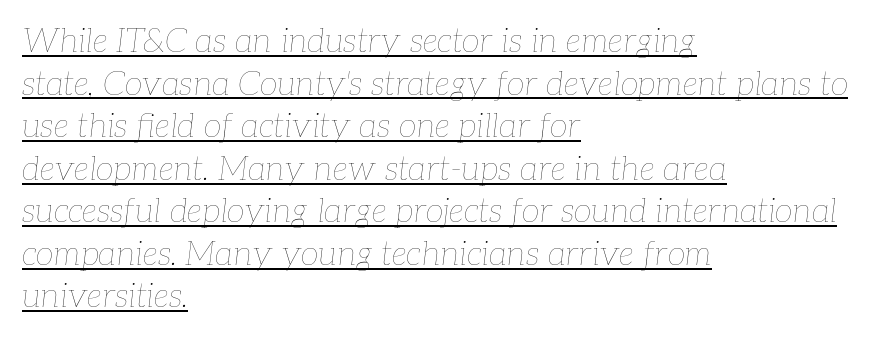
Q: Is the text bold? A: No.
Q: Is the text italic (slanted)? A: Yes, it leans right by about 7 degrees.
Q: Is the text underlined? A: Yes.
Q: How is the paragraph aligned? A: Left-aligned.
Q: Is the spacing between letters normal or unusually wide? A: Normal.
Q: Is the spacing between lines tight, normal or loose? A: Normal.
Q: Width (condensed, normal, or wide)? A: Normal.
Q: Stroke contrast? A: Low.
Q: x-height? A: Medium.
Q: Monospaced? A: No.
